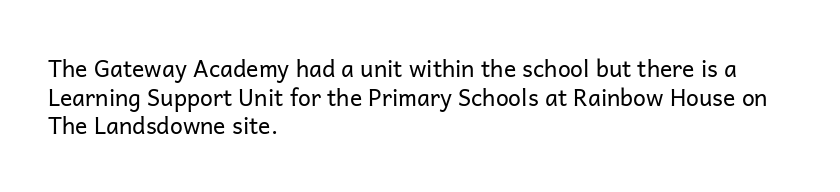
Q: Is the text bold? A: No.
Q: Is the text italic (slanted)? A: No, it is upright.
Q: Is the text underlined? A: No.
Q: How is the paragraph aligned? A: Left-aligned.
Q: Is the spacing between letters normal or unusually wide? A: Normal.
